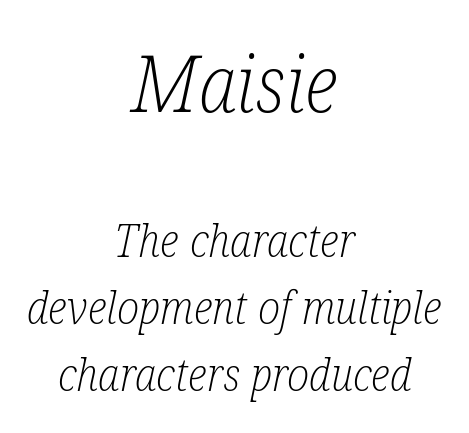
Is this a heavy cut? Hardly; it is regular or lighter. Each letter's strokes conclude with small projecting serifs. Note the varied advance widths — an 'i' is clearly narrower than an 'm'. Is there much room between lines? A standard amount, neither cramped nor airy.
